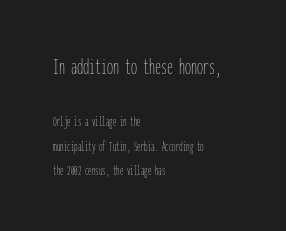
Q: Is the text bold? A: No.
Q: Is the text italic (slanted)? A: No, it is upright.
Q: Is the text underlined? A: No.
Q: How is the paragraph aligned? A: Left-aligned.
Q: Is the spacing between letters normal or unusually wide? A: Normal.
Q: Which block of text is set in a larger size, the first (top) or the second (bottom)? A: The first (top) one.
